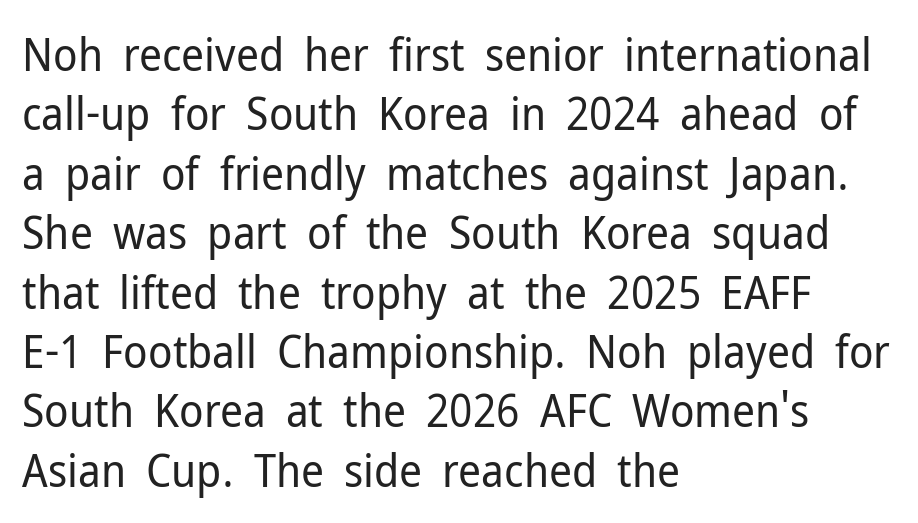
A typesetter would call this proportional, since set widths differ per character. Visually the block forms a straight wall on the left and a jagged coastline on the right. Letter spacing: default. No italicization has been applied; the sample stays upright. The foot of each line stays bare and open. The block of text has a typical density, with ordinary space between rows.
